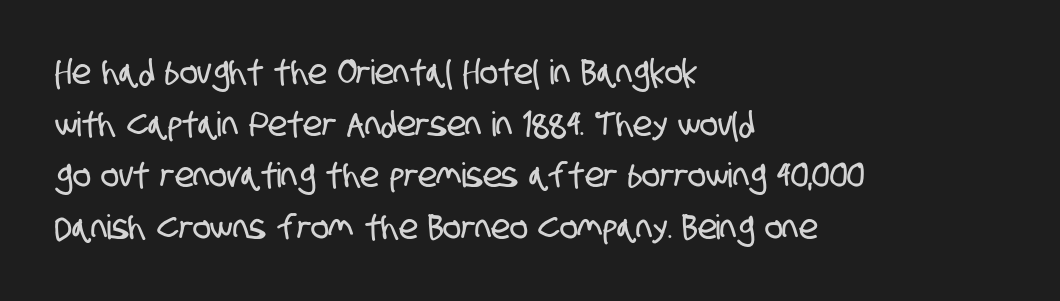
{"serif": "no", "width": "condensed", "stroke_contrast": "low", "x_height": "large", "monospaced": "no", "underline": "no", "align": "left", "line_spacing": "normal", "line_spacing_ratio": 1.52, "letter_spacing": "normal", "letter_spacing_em": 0.0, "glyph_px": 34}
